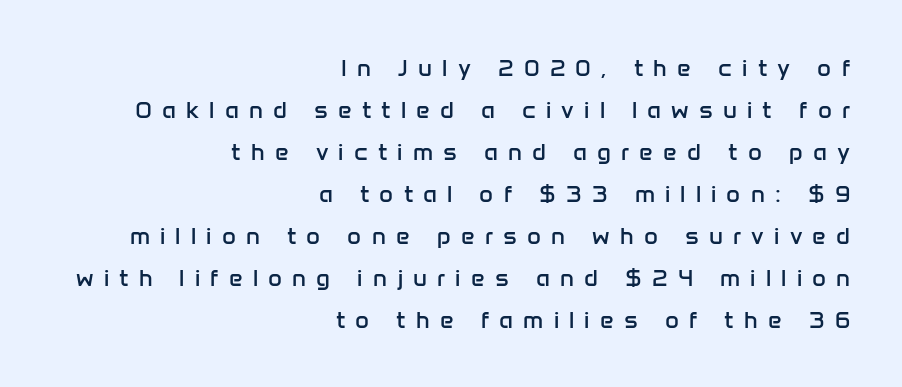
{"italic": "no", "bold": "no", "underline": "no", "align": "right", "line_spacing_ratio": 1.75, "letter_spacing": "wide", "letter_spacing_em": 0.42, "glyph_px": 24}
